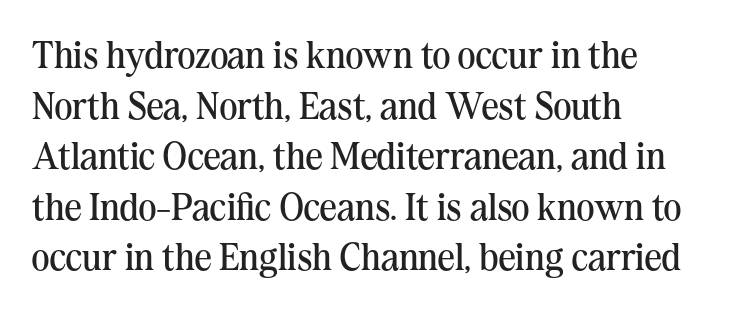
Q: Is the text bold? A: No.
Q: Is the text italic (slanted)? A: No, it is upright.
Q: Is the typeface a serif or a sans-serif typeface? A: Serif.
Q: Is the text underlined? A: No.
Q: How is the paragraph aligned? A: Left-aligned.
Q: Is the spacing between letters normal or unusually wide? A: Normal.
Q: Is the spacing between lines tight, normal or loose? A: Normal.
Q: Width (condensed, normal, or wide)? A: Normal.
Q: Stroke contrast? A: Medium.
Q: x-height? A: Medium.
Q: Monospaced? A: No.
